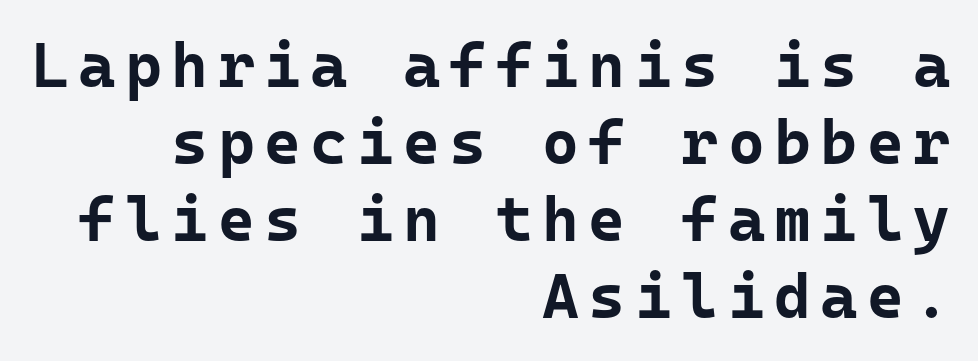
{"serif": "no", "italic": "no", "bold": "yes", "weight": "bold", "width": "normal", "stroke_contrast": "low", "x_height": "medium", "monospaced": "yes", "underline": "no", "align": "right", "line_spacing_ratio": 1.22, "glyph_px": 63}
